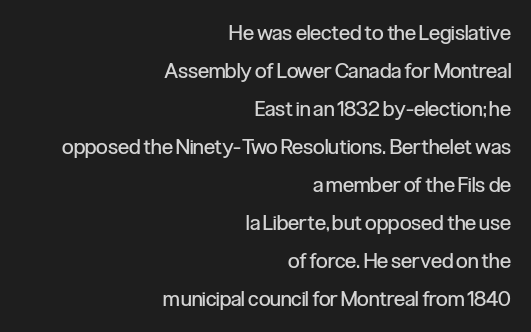
{"italic": "no", "bold": "no", "underline": "no", "align": "right", "line_spacing_ratio": 1.81, "letter_spacing": "normal", "letter_spacing_em": 0.0, "glyph_px": 21}
